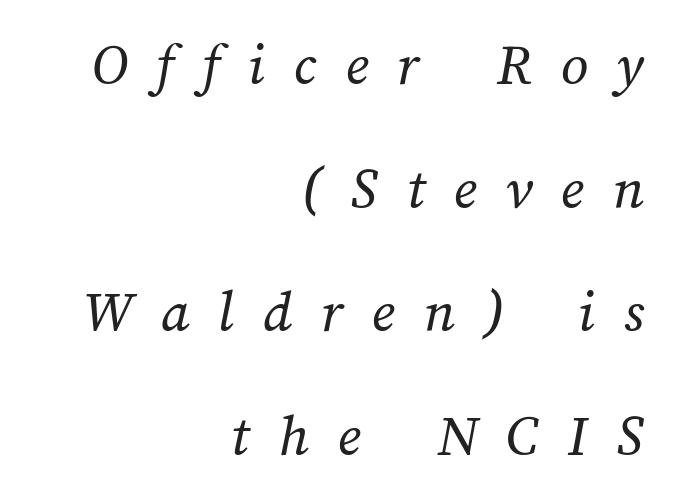
{"bold": "no", "weight": "regular", "width": "normal", "stroke_contrast": "medium", "x_height": "medium", "monospaced": "no", "underline": "no", "align": "right", "line_spacing": "loose", "line_spacing_ratio": 2.06, "letter_spacing": "wide", "letter_spacing_em": 0.48, "glyph_px": 60}
